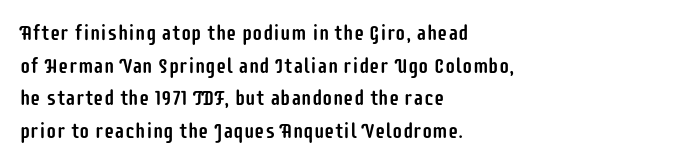
The line-height multiplier appears to be the usual default. Posture: straight, roman, zero tilt. This sample uses plain, unmodified letter spacing. No word sits above an underline.
